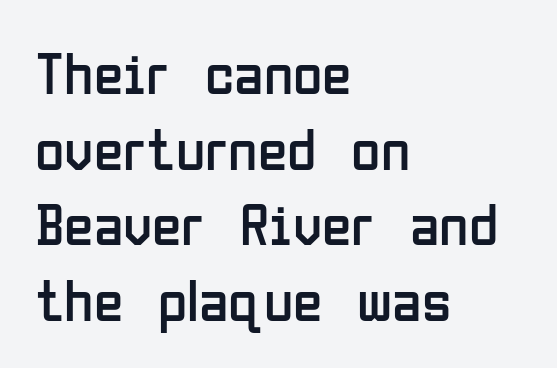
{"serif": "no", "italic": "no", "bold": "no", "weight": "regular", "width": "condensed", "stroke_contrast": "low", "x_height": "medium", "monospaced": "no", "underline": "no", "align": "left", "line_spacing": "normal", "line_spacing_ratio": 1.26, "letter_spacing": "normal", "letter_spacing_em": 0.0, "glyph_px": 60}
